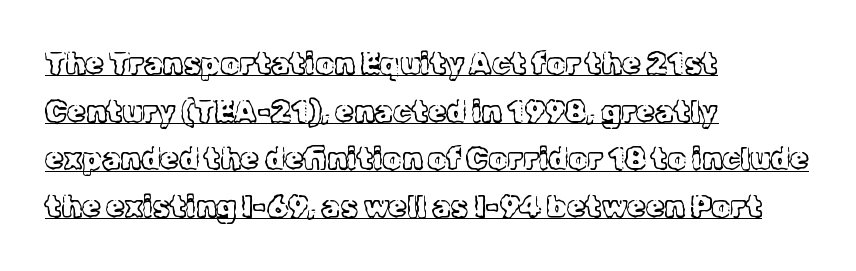
{"serif": "yes", "italic": "no", "bold": "no", "weight": "light", "width": "normal", "x_height": "medium", "monospaced": "no", "underline": "yes", "align": "left", "line_spacing": "normal", "line_spacing_ratio": 1.59, "letter_spacing": "normal", "letter_spacing_em": 0.0, "glyph_px": 30}
